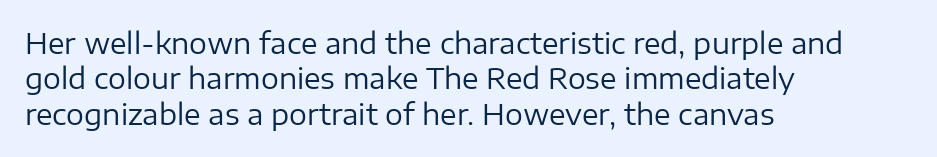
Q: Is the text bold? A: No.
Q: Is the text italic (slanted)? A: No, it is upright.
Q: Is the typeface a serif or a sans-serif typeface? A: Sans-serif.
Q: Is the text underlined? A: No.
Q: How is the paragraph aligned? A: Left-aligned.
Q: Is the spacing between letters normal or unusually wide? A: Normal.
Q: Is the spacing between lines tight, normal or loose? A: Normal.
Q: Width (condensed, normal, or wide)? A: Normal.
Q: Stroke contrast? A: Low.
Q: x-height? A: Medium.
Q: Monospaced? A: No.
